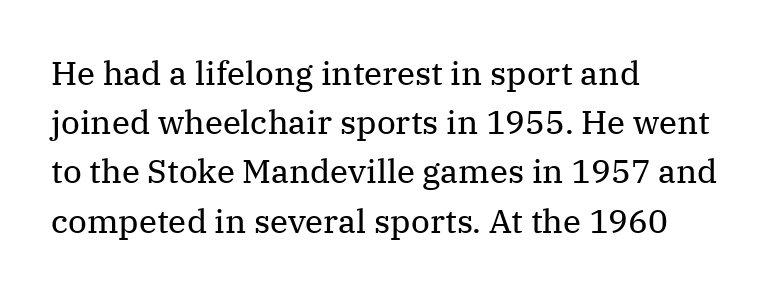
Q: Is the text bold? A: No.
Q: Is the text italic (slanted)? A: No, it is upright.
Q: Is the typeface a serif or a sans-serif typeface? A: Serif.
Q: Is the text underlined? A: No.
Q: How is the paragraph aligned? A: Left-aligned.
Q: Is the spacing between letters normal or unusually wide? A: Normal.
Q: Is the spacing between lines tight, normal or loose? A: Normal.
Q: Width (condensed, normal, or wide)? A: Normal.
Q: Stroke contrast? A: Medium.
Q: x-height? A: Medium.
Q: Monospaced? A: No.
